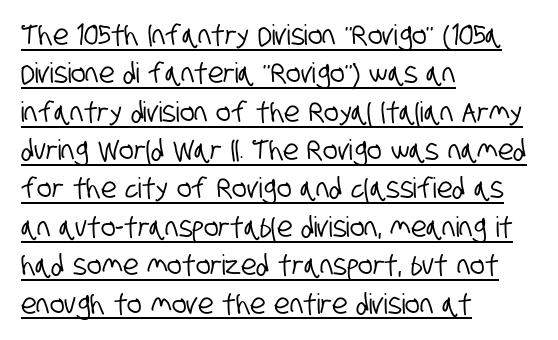
Q: Is the typeface a serif or a sans-serif typeface? A: Sans-serif.
Q: Is the text underlined? A: Yes.
Q: How is the paragraph aligned? A: Left-aligned.
Q: Is the spacing between letters normal or unusually wide? A: Normal.
Q: Is the spacing between lines tight, normal or loose? A: Normal.
Q: Width (condensed, normal, or wide)? A: Condensed.
Q: Stroke contrast? A: Low.
Q: x-height? A: Large.
Q: Monospaced? A: No.
